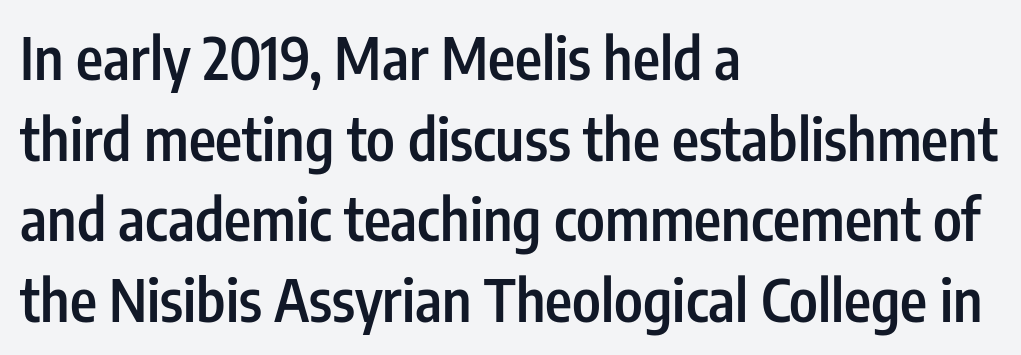
The image shows 58 px semibold, condensed sans-serif type, upright; set left-aligned, normal line spacing (1.39x), normal letter spacing, not underlined; low stroke contrast and a medium x-height.
